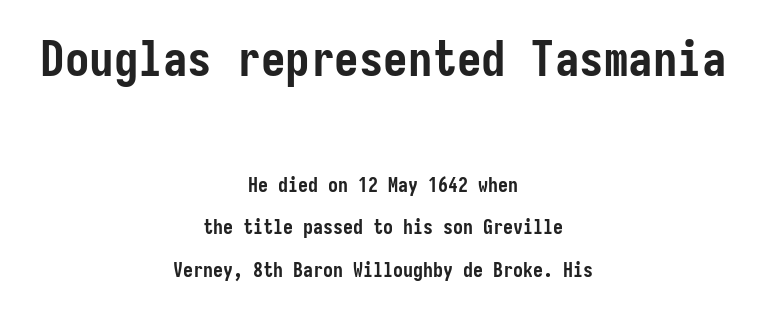
Q: Is the text bold? A: Yes.
Q: Is the text italic (slanted)? A: No, it is upright.
Q: Is the typeface a serif or a sans-serif typeface? A: Sans-serif.
Q: Is the text underlined? A: No.
Q: How is the paragraph aligned? A: Centered.
Q: Is the spacing between letters normal or unusually wide? A: Normal.
Q: Is the spacing between lines tight, normal or loose? A: Loose.
Q: Which block of text is set in a larger size, the first (top) or the second (bottom)? A: The first (top) one.
Q: Width (condensed, normal, or wide)? A: Condensed.
Q: Stroke contrast? A: Low.
Q: x-height? A: Medium.
